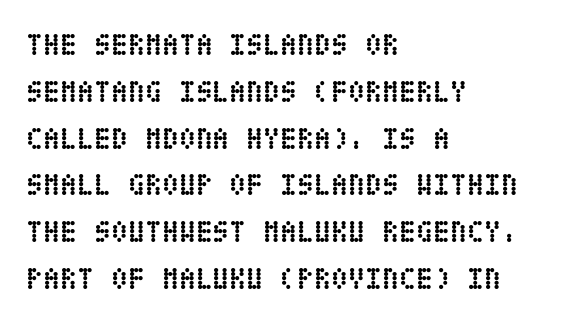
{"italic": "no", "bold": "yes", "weight": "semibold", "width": "condensed", "stroke_contrast": "low", "x_height": "large", "underline": "no", "align": "left", "line_spacing": "normal", "line_spacing_ratio": 1.51, "letter_spacing": "normal", "letter_spacing_em": 0.0, "glyph_px": 31}
